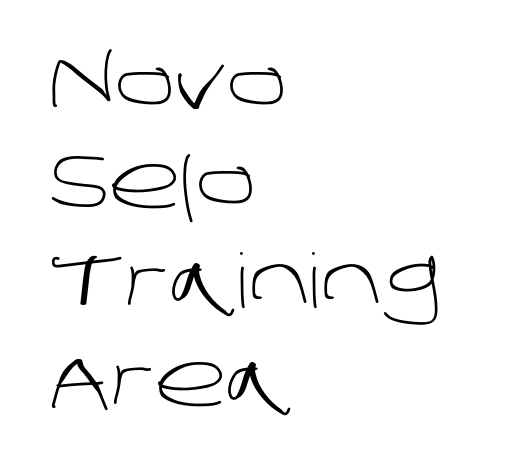
The designer went with a sans here, leaving each stem footless. Lines of text with bare space underneath. Does the copy run flush right? No — it runs flush left. Vertical stems look standard width or narrower in stroke. Proportional: the letters do not fall into vertical columns. In terms of leading, this rendering sits right in the middle.
